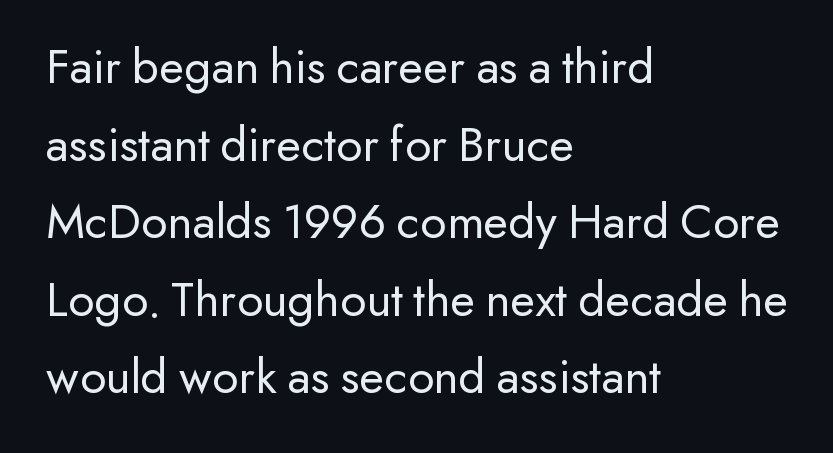
The horizontal fit of the characters is conventional and even. This is sans-serif lettering, the kind often seen on screens and signage. Is this a heavy cut? Hardly; it is regular or lighter. The type sits square on the baseline with zero lean. Does the copy run flush right? No — it runs flush left. The lines sit at an ordinary, default distance from one another.
